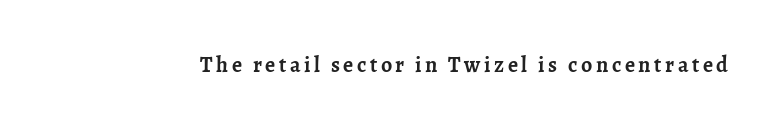
Weight check: bold — yes, fully. Rule under the text: the space is simply empty. Quick note: not italic, upright.
